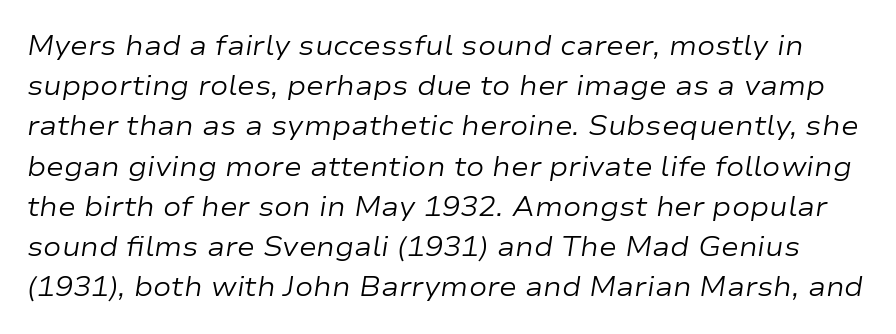
The image shows 27 px text type, italic (leaning right); set normal line spacing (1.49x), normal letter spacing, not underlined.
